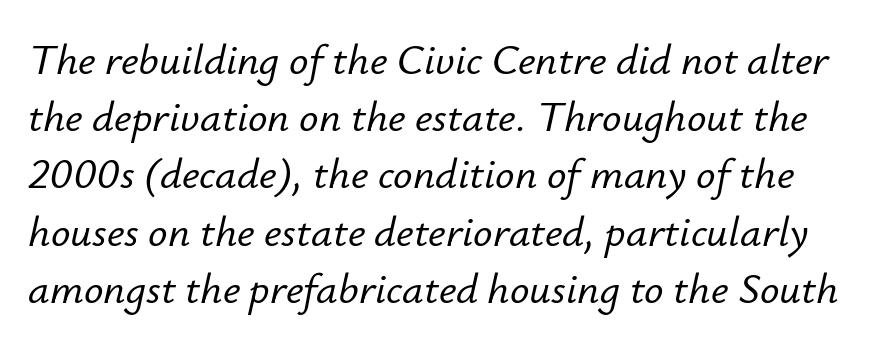
{"italic": "yes", "lean": "right", "slant_degrees": 12, "width": "normal", "stroke_contrast": "low", "x_height": "small", "monospaced": "no", "underline": "no", "line_spacing": "normal", "line_spacing_ratio": 1.33, "letter_spacing": "normal", "letter_spacing_em": 0.0, "glyph_px": 43}
